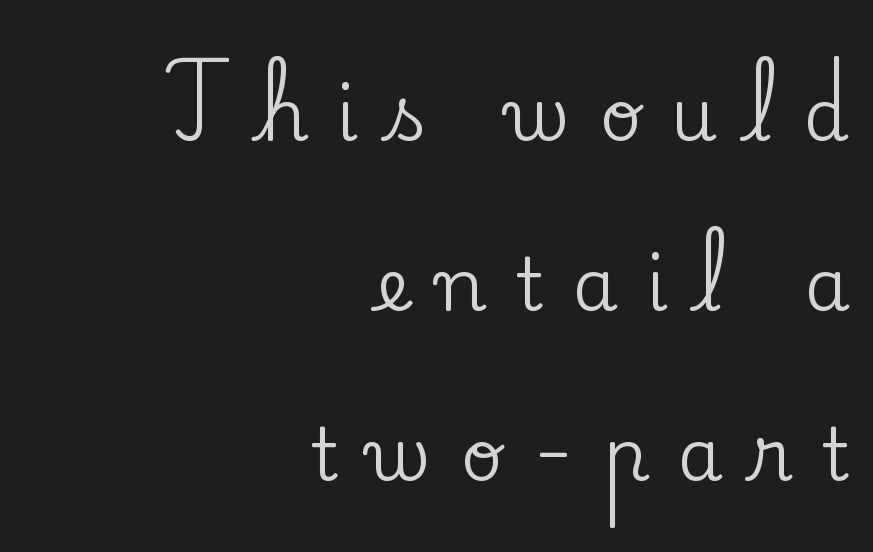
Is there any slant? The stems are plumb. Right-aligned paragraph, ragged on the left. The glyphs are unaccompanied by any horizontal stroke below them. A typesetter would call this proportional, since set widths differ per character.
